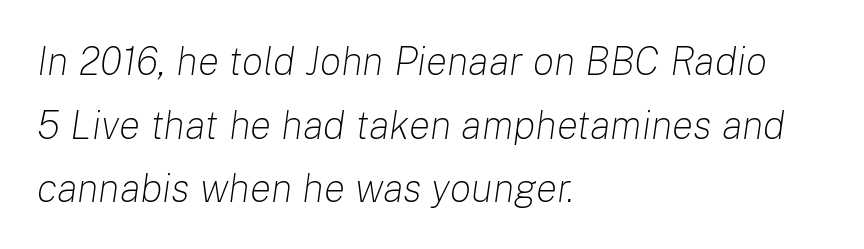
Each word holds together tightly as a unit, with standard inter-letter gaps. You can tell it's italic because the verticals aren't actually vertical. If you drew a ruler down the left edge, every line would touch it. The line-height multiplier appears to be the usual default.
